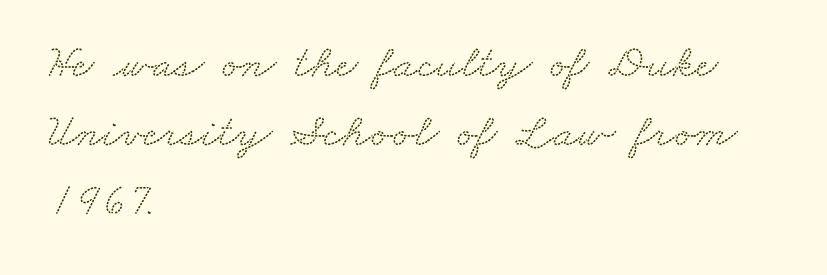
Q: Is the typeface a serif or a sans-serif typeface? A: Serif.
Q: Is the text underlined? A: No.
Q: How is the paragraph aligned? A: Left-aligned.
Q: Is the spacing between letters normal or unusually wide? A: Normal.
Q: Is the spacing between lines tight, normal or loose? A: Normal.
Q: Width (condensed, normal, or wide)? A: Wide.
Q: Stroke contrast? A: Low.
Q: x-height? A: Small.
Q: Monospaced? A: No.
